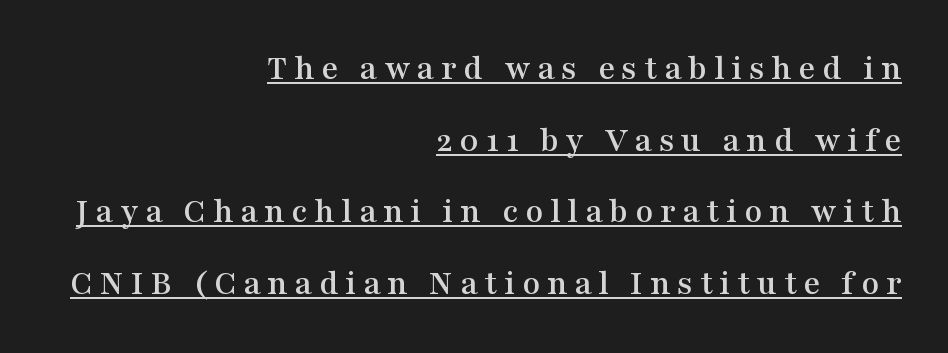
The image shows 36 px wide serif type, upright; set right-aligned, loose line spacing (1.99x), underlined; medium stroke contrast and a medium x-height.
